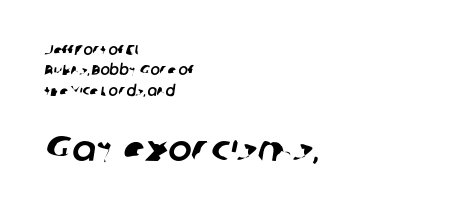
The image shows 35 px sans-serif type; set left-aligned, normal line spacing (1.45x), normal letter spacing, not underlined; the second (bottom) block is 2.5x larger; low stroke contrast and a medium x-height.
